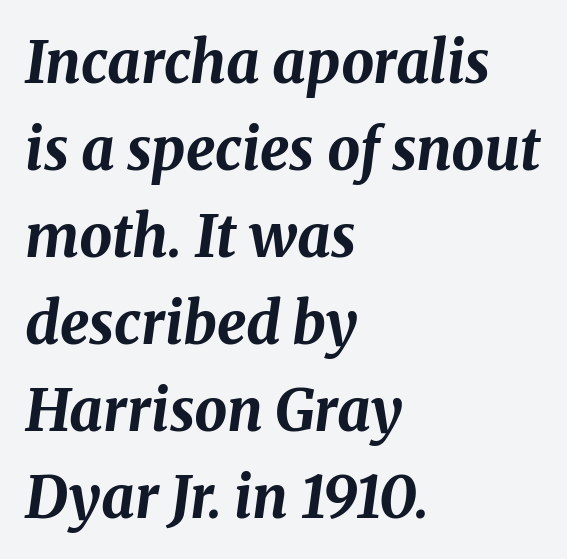
The image shows 58 px bold type, italic (leaning right); set left-aligned, normal line spacing (1.5x), normal letter spacing, not underlined; medium stroke contrast and a medium x-height.
